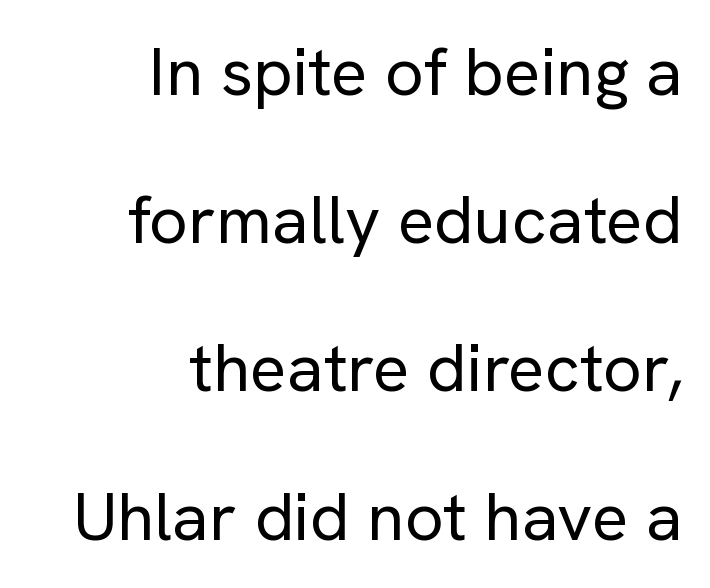
The paragraph has a hard right edge and a soft left edge. Rows of type keep a wide berth in the vertical direction. The passage shown is not underscored anywhere. The rendering keeps characters at their native spacing. These lines are rendered in a variable-pitch font. The typeface chosen for these lines omits serifs.
